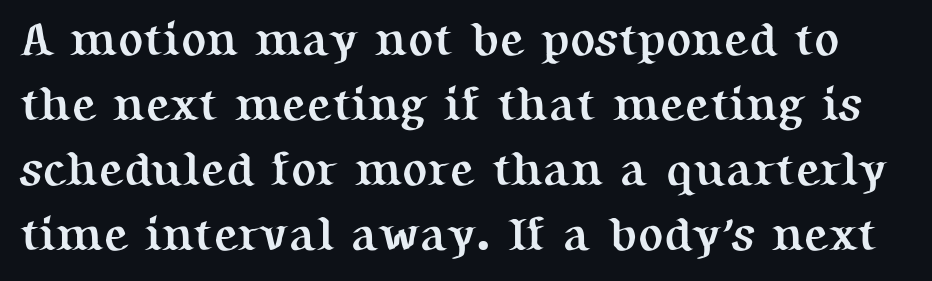
Font category for this specimen: serif. The letters sit at their default tracking, neither squeezed nor spread. Every letter is thick-stroked: bold, no question. If you drew a line through each stem, it would be perfectly vertical. Normally led — the rows are evenly, conventionally spaced.
